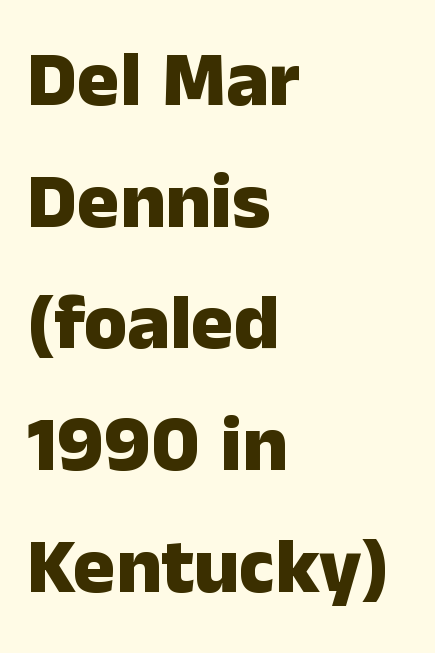
{"serif": "no", "italic": "no", "bold": "yes", "weight": "heavy", "width": "normal", "stroke_contrast": "low", "x_height": "medium", "monospaced": "no", "underline": "no", "align": "left", "line_spacing": "normal", "line_spacing_ratio": 1.54, "letter_spacing": "normal", "letter_spacing_em": 0.0, "glyph_px": 79}
